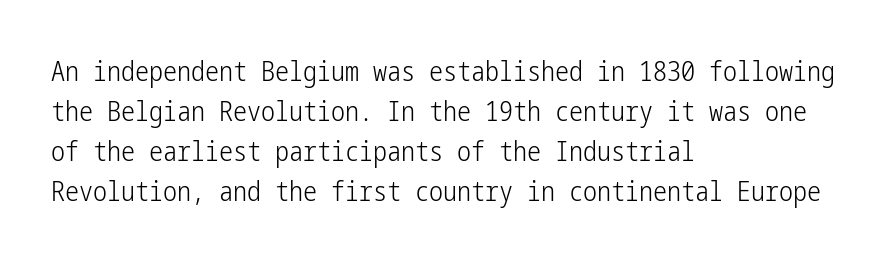
You could call the tracking neutral — neither tight nor loose. Style check: upright. The compositor pushed each line to the left boundary. No word sits above an underline. The typeface chosen for these lines omits serifs. The cut favours lightness, reaching ordinary text weight at its darkest.
